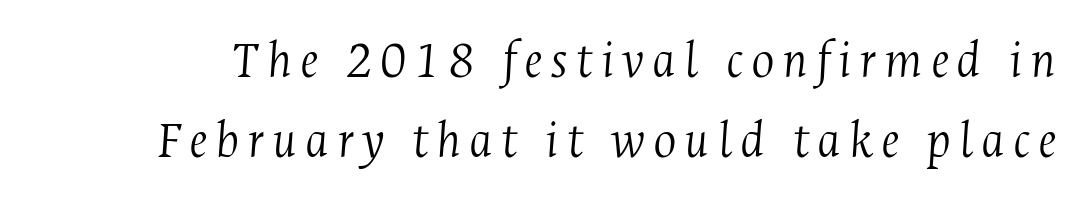
The image shows 55 px light, condensed serif type, italic (leaning right); set normal line spacing (1.45x), not underlined; medium stroke contrast and a medium x-height.
